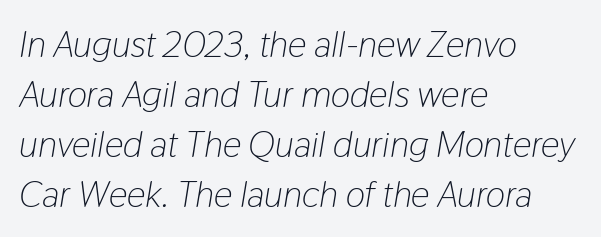
The ragged edge is on the right, which tells us the setting is flush left. This rendering features lettering with no underline. The passage shown has conventional tracking throughout. Compared with ordinary roman type, these characters are visibly tilted. Varying glyph widths throughout — classic text-font behaviour. One glance says typical: line gaps are just what's usual.
